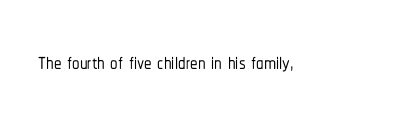
The image shows 30 px condensed sans-serif type, upright; set normal letter spacing, not underlined; low stroke contrast and a medium x-height.
